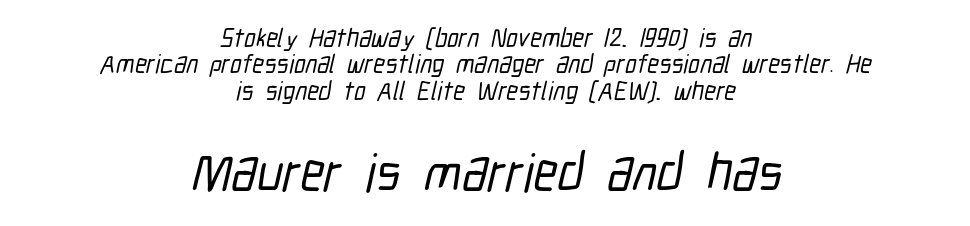
The later block is typeset at a bigger size than the earlier block. The line-height multiplier appears low, near solid setting. Layout note: lines centered. Tracking value appears to be zero — textbook default spacing. Proportional: the letters do not fall into vertical columns.
